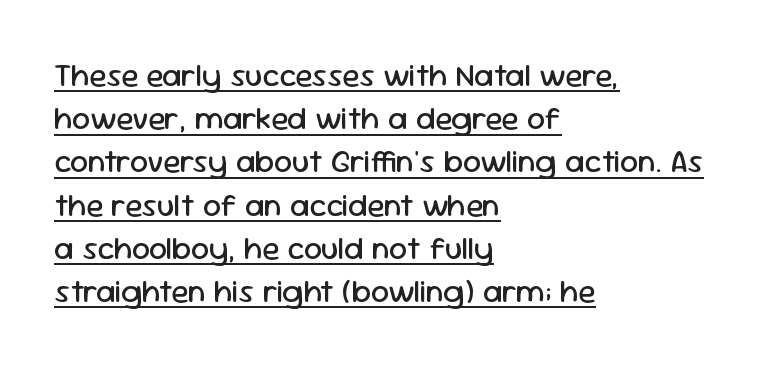
{"serif": "no", "italic": "no", "bold": "no", "weight": "regular", "width": "normal", "stroke_contrast": "low", "x_height": "medium", "monospaced": "no", "underline": "yes", "align": "left", "line_spacing": "normal", "line_spacing_ratio": 1.35, "letter_spacing": "normal", "letter_spacing_em": 0.0, "glyph_px": 32}
